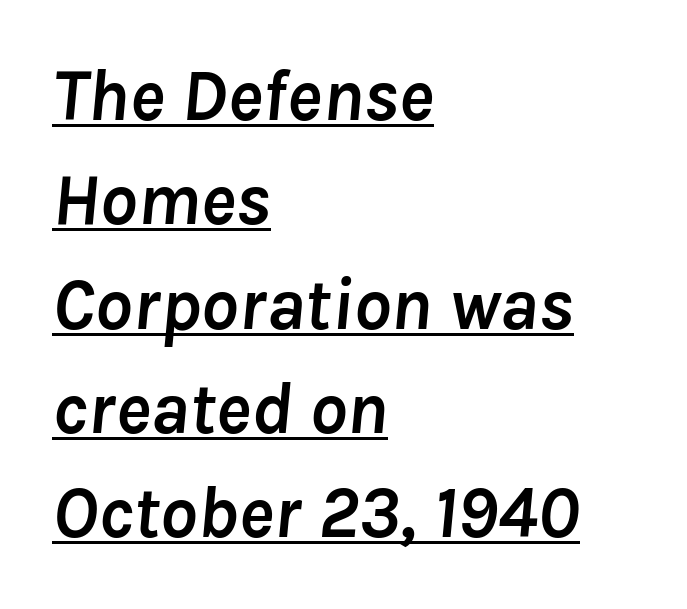
The image shows 74 px semibold type, italic (leaning right); set left-aligned, normal line spacing (1.41x), normal letter spacing, underlined; low stroke contrast and a medium x-height.
